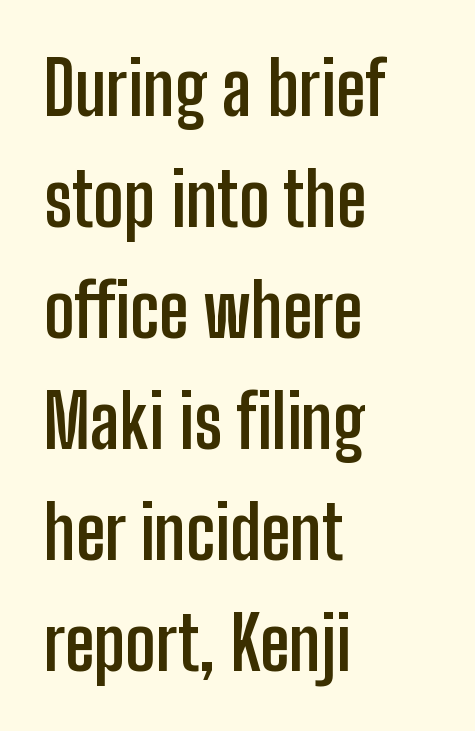
Q: Is the text bold? A: Yes.
Q: Is the text italic (slanted)? A: No, it is upright.
Q: Is the typeface a serif or a sans-serif typeface? A: Sans-serif.
Q: Is the text underlined? A: No.
Q: How is the paragraph aligned? A: Left-aligned.
Q: Is the spacing between letters normal or unusually wide? A: Normal.
Q: Is the spacing between lines tight, normal or loose? A: Normal.
Q: Width (condensed, normal, or wide)? A: Condensed.
Q: Stroke contrast? A: Low.
Q: x-height? A: Medium.
Q: Monospaced? A: No.
